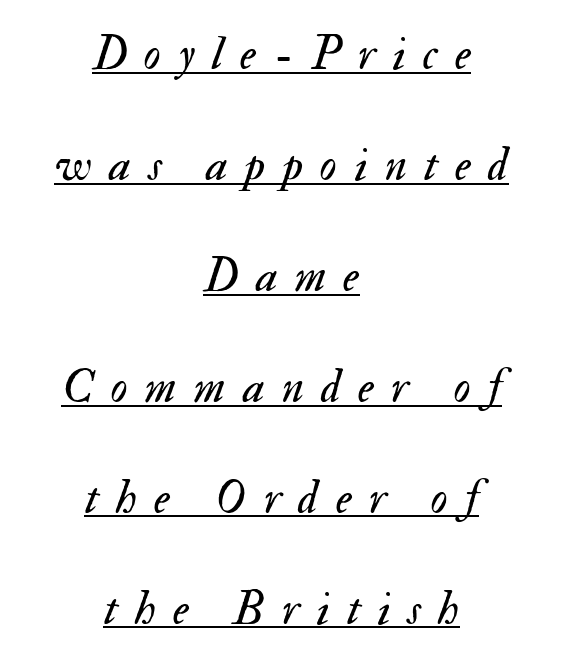
{"italic": "yes", "lean": "right", "slant_degrees": 17, "bold": "no", "weight": "regular", "width": "normal", "stroke_contrast": "medium", "x_height": "small", "monospaced": "no", "underline": "yes", "align": "center", "line_spacing": "loose", "line_spacing_ratio": 2.36, "letter_spacing": "wide", "letter_spacing_em": 0.37, "glyph_px": 47}
